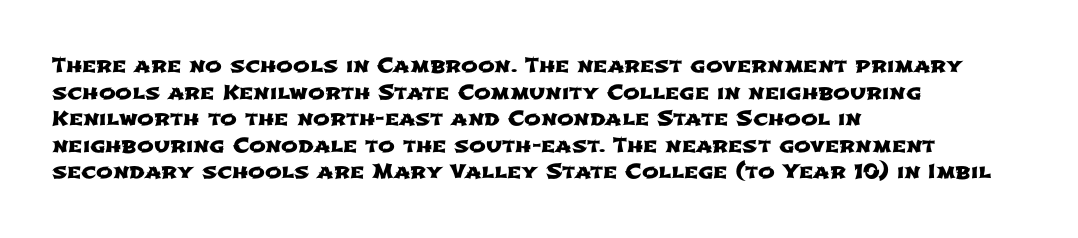
Q: Is the text underlined? A: No.
Q: How is the paragraph aligned? A: Left-aligned.
Q: Is the spacing between letters normal or unusually wide? A: Normal.
Q: Is the spacing between lines tight, normal or loose? A: Normal.
